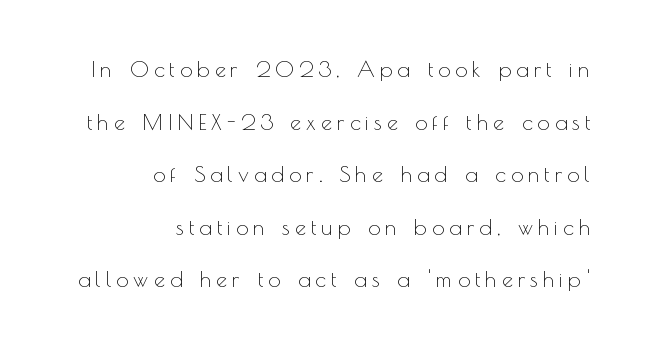
The image shows 22 px text type, upright; set right-aligned, loose line spacing (2.39x), unusually wide letter spacing (+0.23 em), not underlined.
